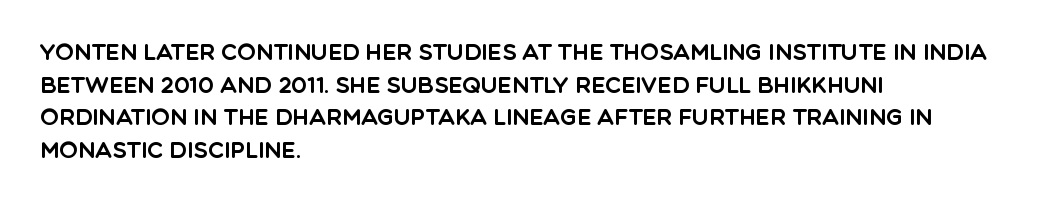
Q: Is the text italic (slanted)? A: No, it is upright.
Q: Is the text underlined? A: No.
Q: How is the paragraph aligned? A: Left-aligned.
Q: Is the spacing between letters normal or unusually wide? A: Normal.
Q: Is the spacing between lines tight, normal or loose? A: Normal.
